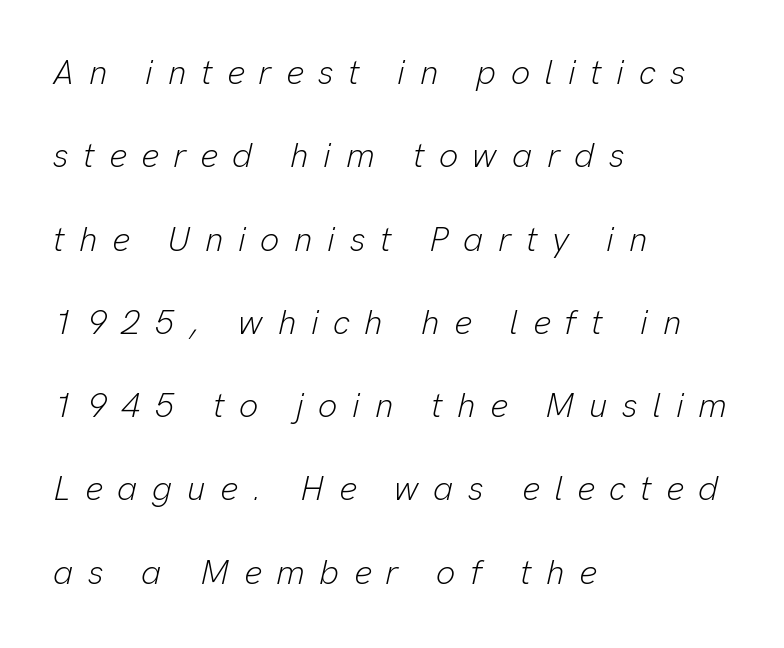
{"italic": "yes", "lean": "right", "slant_degrees": 13, "bold": "no", "weight": "light", "width": "normal", "stroke_contrast": "low", "x_height": "medium", "monospaced": "no", "underline": "no", "align": "left", "line_spacing": "loose", "line_spacing_ratio": 2.45, "letter_spacing": "wide", "letter_spacing_em": 0.43, "glyph_px": 34}
